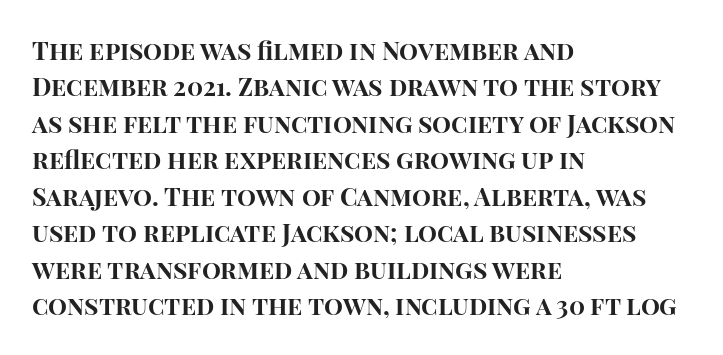
Q: Is the text bold? A: Yes.
Q: Is the text italic (slanted)? A: No, it is upright.
Q: Is the text underlined? A: No.
Q: How is the paragraph aligned? A: Left-aligned.
Q: Is the spacing between letters normal or unusually wide? A: Normal.
Q: Is the spacing between lines tight, normal or loose? A: Normal.
